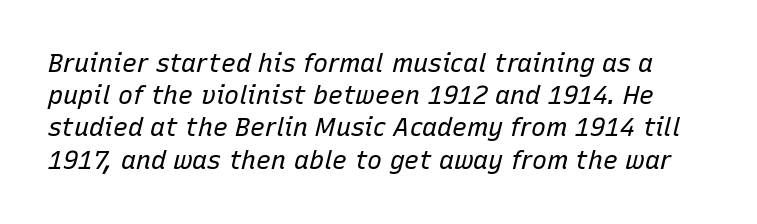
{"italic": "yes", "lean": "right", "slant_degrees": 15, "bold": "no", "underline": "no", "line_spacing": "normal", "line_spacing_ratio": 1.29, "letter_spacing": "normal", "letter_spacing_em": 0.0, "glyph_px": 25}
